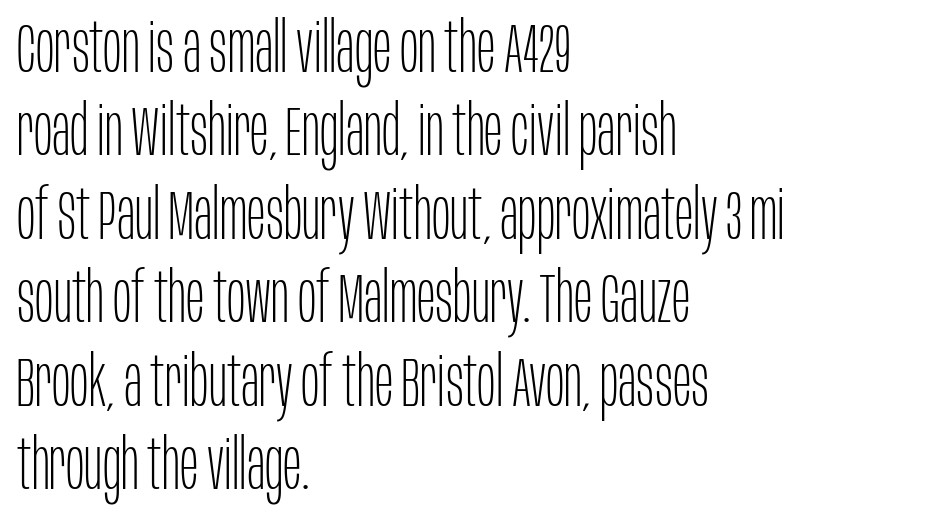
The paragraph shown leans on its left margin. Letter spacing: default. Ink coverage per letter is moderate at most. Unmarked baselines from the first word to the last. Spacing verdict: proportional, widths tailored to each character.
